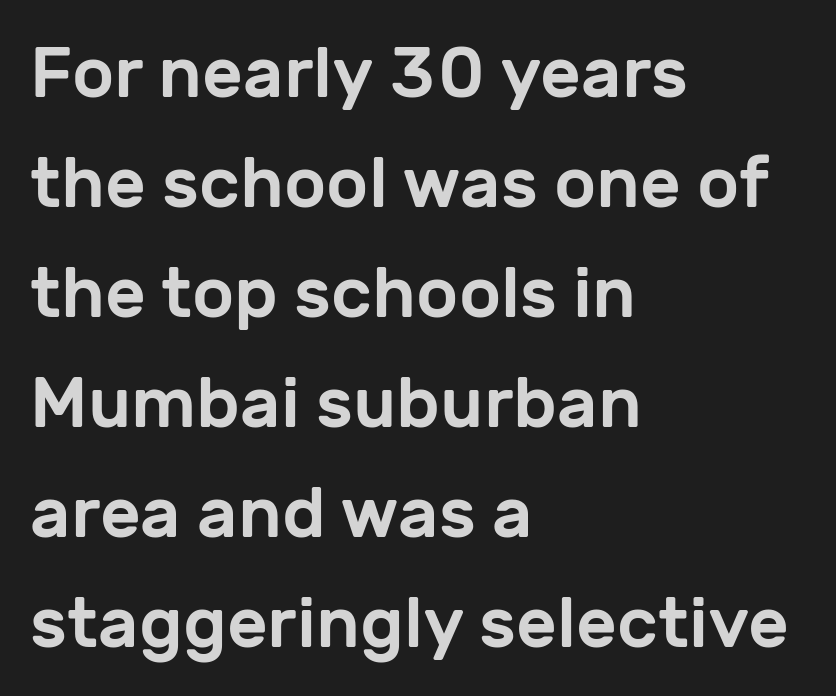
Spacing verdict: proportional, widths tailored to each character. Layout note: lines flush left. The line-height multiplier appears to be the usual default. The gaps between neighbouring characters are ordinary and unremarkable. The passage shown is not underscored anywhere. Typographically, this falls in the sans-serif category.
